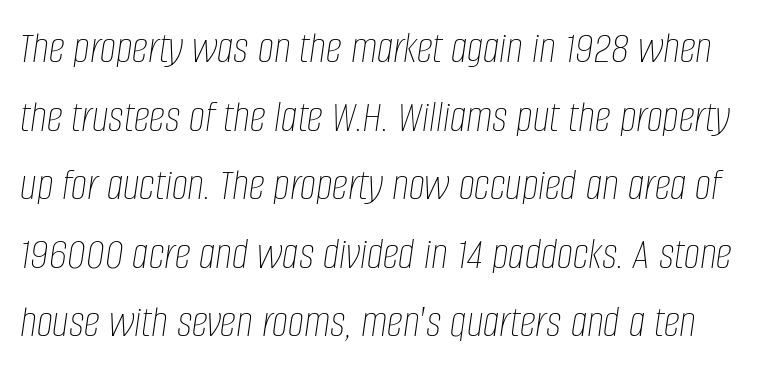
Q: Is the text bold? A: No.
Q: Is the text italic (slanted)? A: Yes, it leans right by about 8 degrees.
Q: Is the text underlined? A: No.
Q: Is the spacing between letters normal or unusually wide? A: Normal.
Q: Is the spacing between lines tight, normal or loose? A: Normal.
Q: Width (condensed, normal, or wide)? A: Condensed.
Q: Stroke contrast? A: Low.
Q: x-height? A: Large.
Q: Monospaced? A: No.
